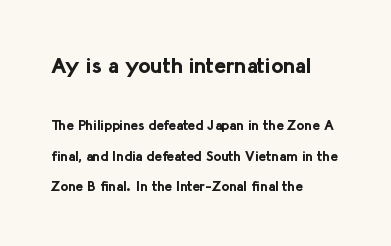
The image shows 22 px bold type, upright; set left-aligned, loose line spacing (2.17x), normal letter spacing, not underlined; the first (top) block is 1.57x larger.
